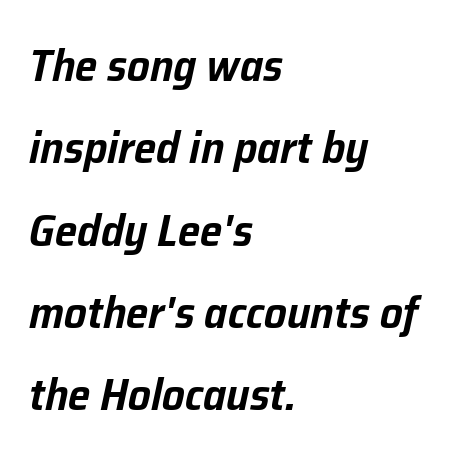
Q: Is the text italic (slanted)? A: Yes, it leans right by about 12 degrees.
Q: Is the text underlined? A: No.
Q: How is the paragraph aligned? A: Left-aligned.
Q: Is the spacing between letters normal or unusually wide? A: Normal.
Q: Width (condensed, normal, or wide)? A: Normal.
Q: Stroke contrast? A: Low.
Q: x-height? A: Medium.
Q: Monospaced? A: No.
